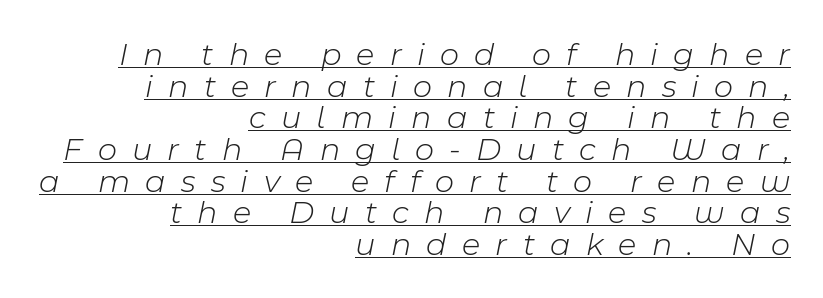
{"italic": "yes", "lean": "right", "slant_degrees": 11, "bold": "no", "weight": "light", "width": "normal", "stroke_contrast": "low", "x_height": "medium", "monospaced": "no", "underline": "yes", "align": "right", "line_spacing": "tight", "line_spacing_ratio": 0.96, "letter_spacing": "wide", "letter_spacing_em": 0.46, "glyph_px": 33}
